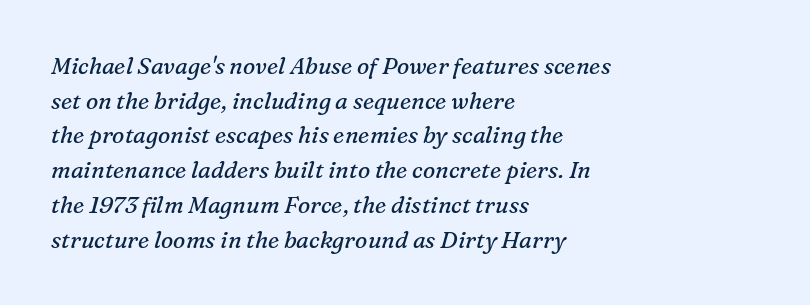
The typesetter chose a ragged-right arrangement here. The line texture is even and compact thanks to regular tracking. Each stroke keeps to a modest, everyday thickness or less. The words here are not underlined. Observe the lean: these are italic letterforms.
